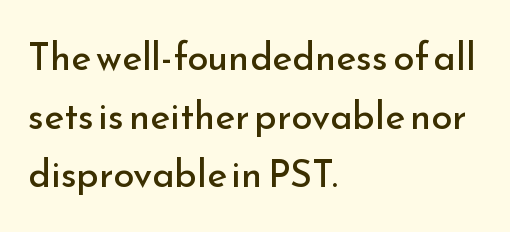
Q: Is the text bold? A: No.
Q: Is the text italic (slanted)? A: No, it is upright.
Q: Is the typeface a serif or a sans-serif typeface? A: Sans-serif.
Q: Is the text underlined? A: No.
Q: How is the paragraph aligned? A: Left-aligned.
Q: Is the spacing between letters normal or unusually wide? A: Normal.
Q: Is the spacing between lines tight, normal or loose? A: Normal.
Q: Width (condensed, normal, or wide)? A: Normal.
Q: Stroke contrast? A: Low.
Q: x-height? A: Small.
Q: Monospaced? A: No.
